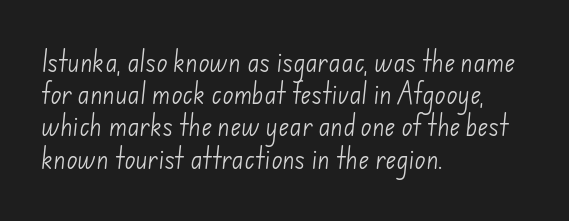
The line-height multiplier appears to be the usual default. The line texture is even and compact thanks to regular tracking. Compared with a typical body face, this is equally light or lighter still. The setting favours the left margin, as ordinary paragraphs usually do. The specimen omits any rule beneath the text block's lines.
